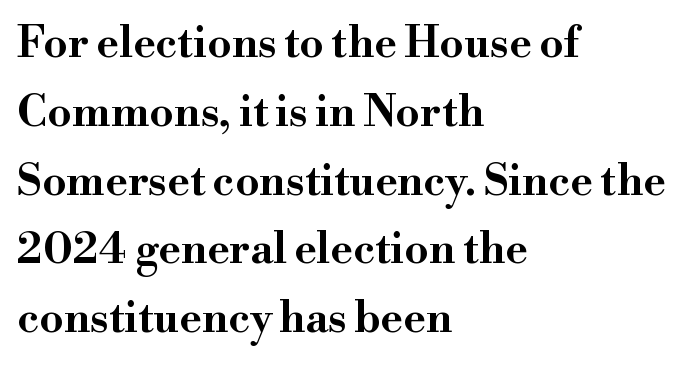
Think of a printed novel: that variable character pitch is what you see here. Does the leading feel generous? No, just average. A bare baseline throughout the passage. The horizontal fit of the characters is conventional and even. The rendering anchors every line to the left-hand side.
